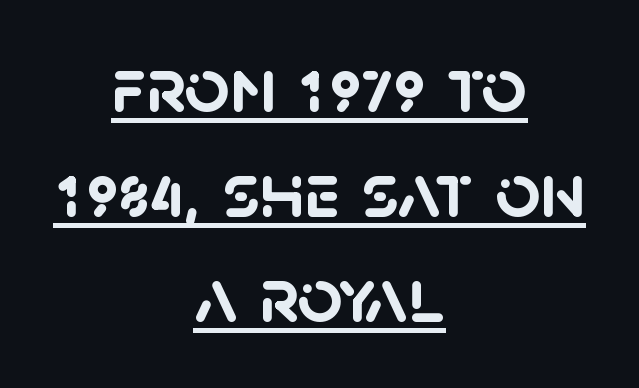
Q: Is the text bold? A: Yes.
Q: Is the typeface a serif or a sans-serif typeface? A: Sans-serif.
Q: Is the text underlined? A: Yes.
Q: How is the paragraph aligned? A: Centered.
Q: Is the spacing between letters normal or unusually wide? A: Normal.
Q: Is the spacing between lines tight, normal or loose? A: Normal.
Q: Width (condensed, normal, or wide)? A: Normal.
Q: Stroke contrast? A: Low.
Q: x-height? A: Large.
Q: Monospaced? A: No.
